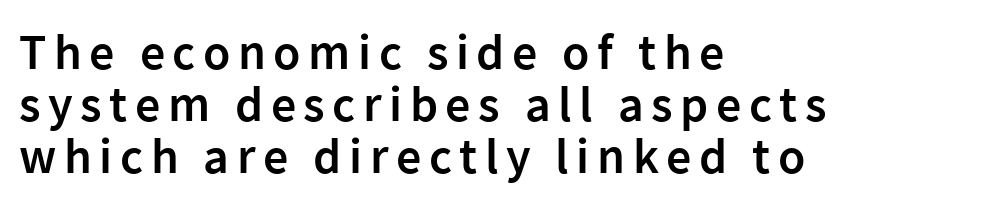
Q: Is the text bold? A: Semi-bold.
Q: Is the text italic (slanted)? A: No, it is upright.
Q: Is the typeface a serif or a sans-serif typeface? A: Sans-serif.
Q: Is the text underlined? A: No.
Q: How is the paragraph aligned? A: Left-aligned.
Q: Is the spacing between lines tight, normal or loose? A: Tight.
Q: Width (condensed, normal, or wide)? A: Normal.
Q: Stroke contrast? A: Low.
Q: x-height? A: Medium.
Q: Monospaced? A: No.
